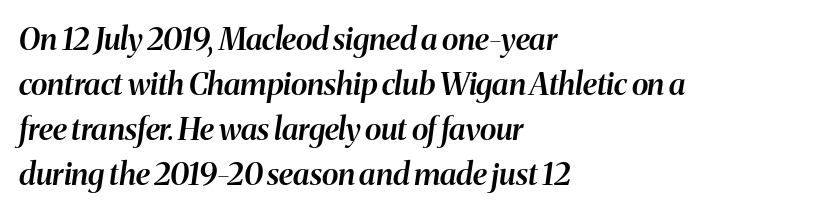
Q: Is the text bold? A: Semi-bold.
Q: Is the text italic (slanted)? A: Yes, it leans right by about 8 degrees.
Q: Is the text underlined? A: No.
Q: How is the paragraph aligned? A: Left-aligned.
Q: Is the spacing between letters normal or unusually wide? A: Normal.
Q: Is the spacing between lines tight, normal or loose? A: Normal.
Q: Width (condensed, normal, or wide)? A: Normal.
Q: Stroke contrast? A: Medium.
Q: x-height? A: Medium.
Q: Monospaced? A: No.
